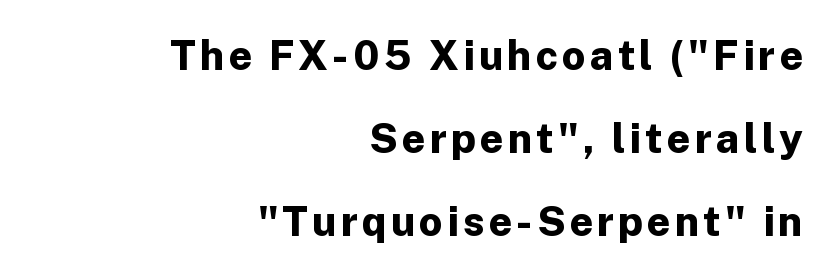
The image shows 41 px bold sans-serif type, upright; set right-aligned, loose line spacing (2.02x), not underlined; low stroke contrast and a medium x-height.
